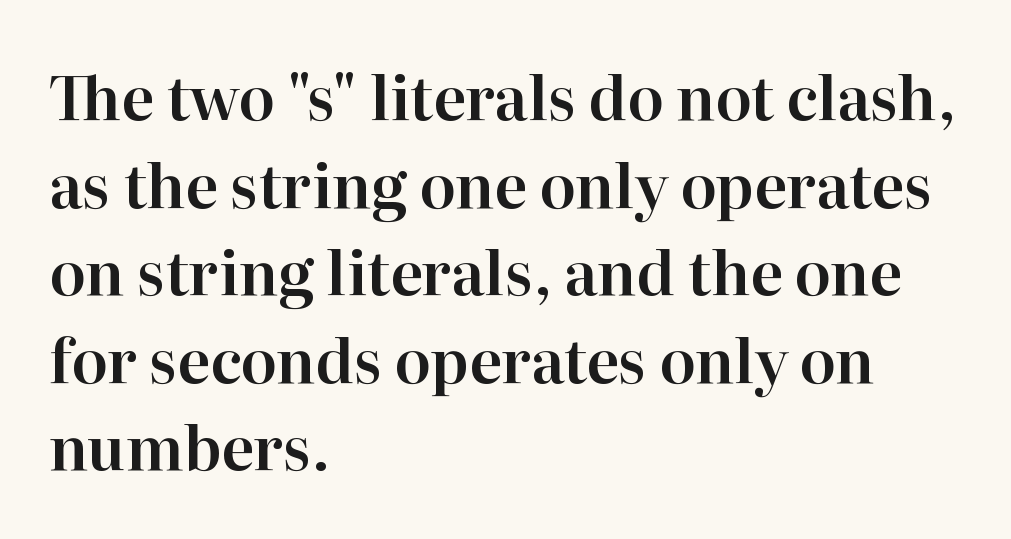
Q: Is the text italic (slanted)? A: No, it is upright.
Q: Is the typeface a serif or a sans-serif typeface? A: Serif.
Q: Is the text underlined? A: No.
Q: How is the paragraph aligned? A: Left-aligned.
Q: Is the spacing between letters normal or unusually wide? A: Normal.
Q: Is the spacing between lines tight, normal or loose? A: Normal.
Q: Width (condensed, normal, or wide)? A: Normal.
Q: Stroke contrast? A: High.
Q: x-height? A: Medium.
Q: Monospaced? A: No.
